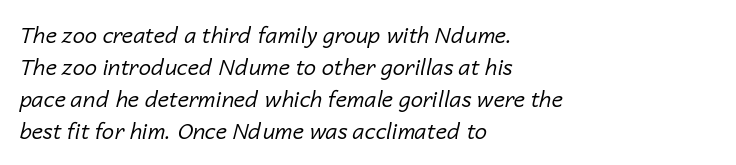
The font is comparable to plain body text, perhaps lighter. Underlining? Definitely not there. Leftover space on each line is placed entirely after the last word. A typesetter would call this zero additional tracking.
